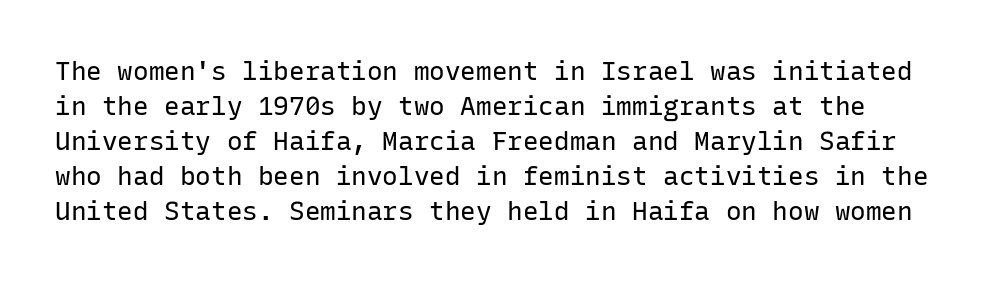
Q: Is the text bold? A: No.
Q: Is the text italic (slanted)? A: No, it is upright.
Q: Is the text underlined? A: No.
Q: Is the spacing between letters normal or unusually wide? A: Normal.
Q: Is the spacing between lines tight, normal or loose? A: Normal.
